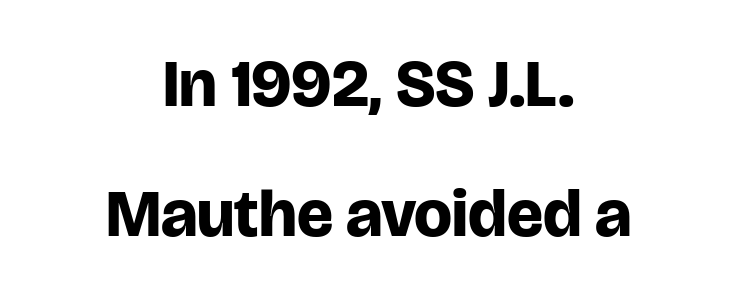
Q: Is the text bold? A: Yes.
Q: Is the text italic (slanted)? A: No, it is upright.
Q: Is the typeface a serif or a sans-serif typeface? A: Sans-serif.
Q: Is the text underlined? A: No.
Q: How is the paragraph aligned? A: Centered.
Q: Is the spacing between letters normal or unusually wide? A: Normal.
Q: Is the spacing between lines tight, normal or loose? A: Loose.
Q: Width (condensed, normal, or wide)? A: Normal.
Q: Stroke contrast? A: Low.
Q: x-height? A: Large.
Q: Monospaced? A: No.
